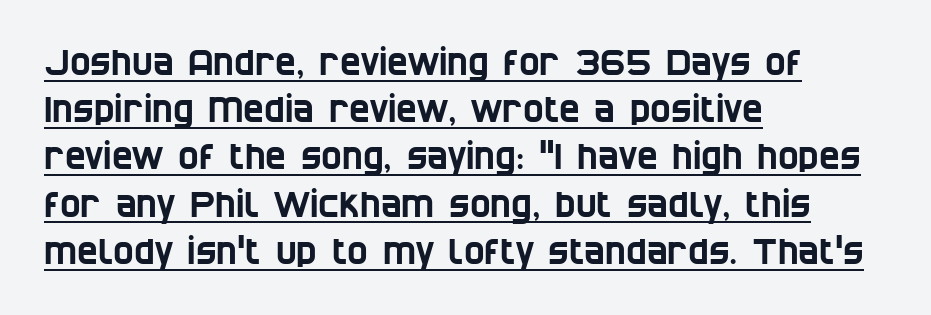
Q: Is the typeface a serif or a sans-serif typeface? A: Sans-serif.
Q: Is the text underlined? A: Yes.
Q: How is the paragraph aligned? A: Left-aligned.
Q: Is the spacing between letters normal or unusually wide? A: Normal.
Q: Is the spacing between lines tight, normal or loose? A: Normal.
Q: Width (condensed, normal, or wide)? A: Condensed.
Q: Stroke contrast? A: Low.
Q: x-height? A: Large.
Q: Monospaced? A: No.
